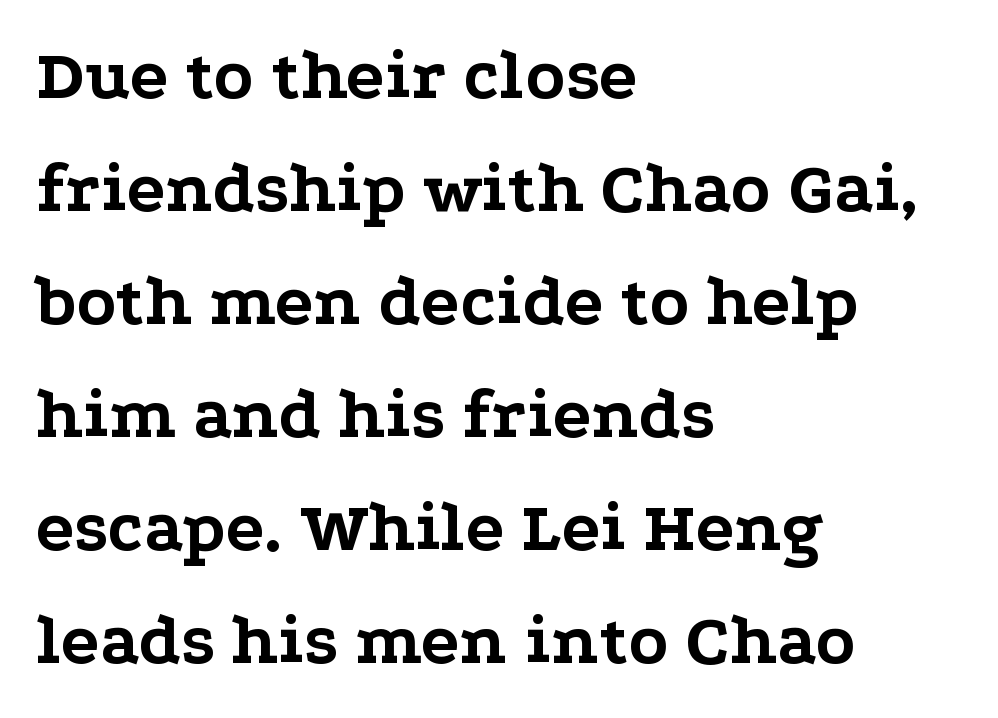
The image shows 72 px bold, wide serif type, upright; set left-aligned, normal line spacing (1.57x), normal letter spacing, not underlined; low stroke contrast and a medium x-height.
